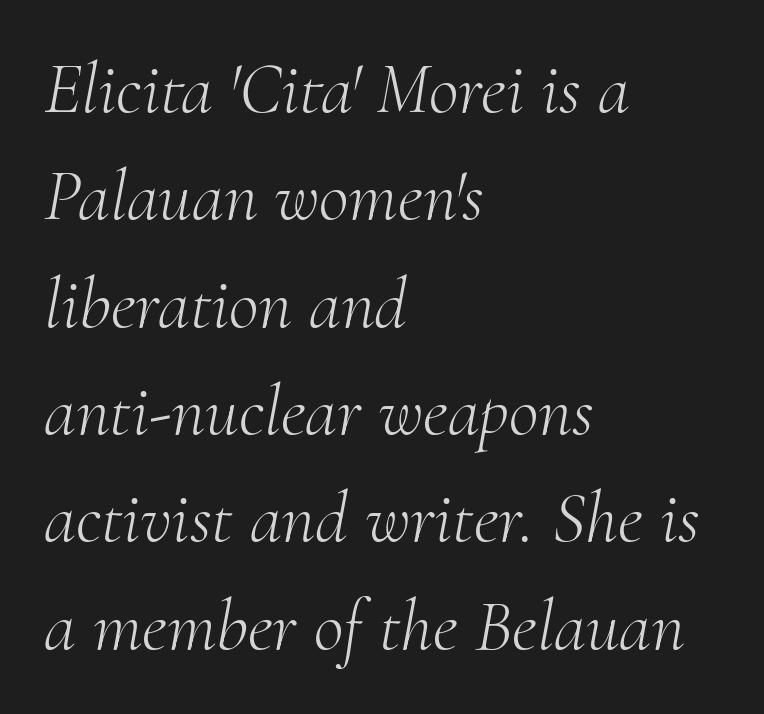
Q: Is the text bold? A: No.
Q: Is the text italic (slanted)? A: Yes, it leans right by about 10 degrees.
Q: Is the typeface a serif or a sans-serif typeface? A: Serif.
Q: Is the text underlined? A: No.
Q: How is the paragraph aligned? A: Left-aligned.
Q: Is the spacing between letters normal or unusually wide? A: Normal.
Q: Is the spacing between lines tight, normal or loose? A: Normal.
Q: Width (condensed, normal, or wide)? A: Normal.
Q: Stroke contrast? A: Medium.
Q: x-height? A: Small.
Q: Monospaced? A: No.
